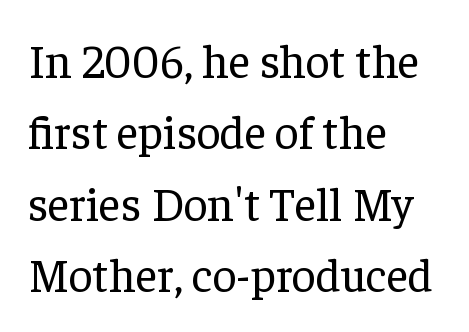
{"serif": "yes", "italic": "no", "bold": "no", "weight": "regular", "width": "normal", "stroke_contrast": "low", "x_height": "medium", "monospaced": "no", "underline": "no", "align": "left", "line_spacing": "normal", "line_spacing_ratio": 1.52, "letter_spacing": "normal", "letter_spacing_em": 0.0, "glyph_px": 47}
